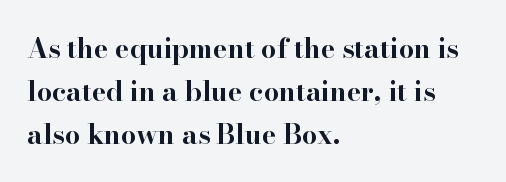
Typesetter's note: full bold, strokes at maximum text heaviness. Quick note: interline space is typical. Compared with a centered layout, this one pins lines to the left instead. Tall strokes in this sample are plumb rather than angled. The tracking reads as untouched default to a designer's eye. Has an underline been added? It has not.
